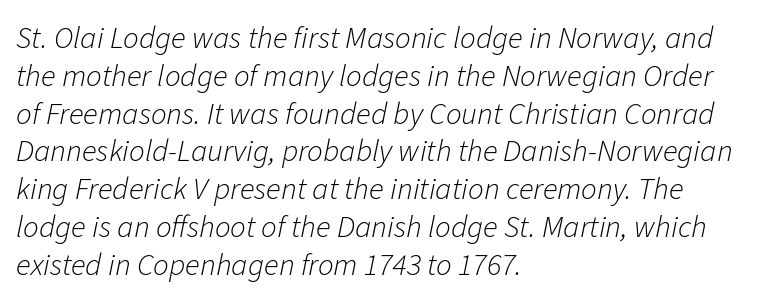
Weight class: somewhere from thin through regular. The letters advance in unequal steps, a hallmark of proportional type. The tracking reads as untouched default to a designer's eye. Italic? Definitely — the glyphs are oblique. The foot of each line stays bare and open.
